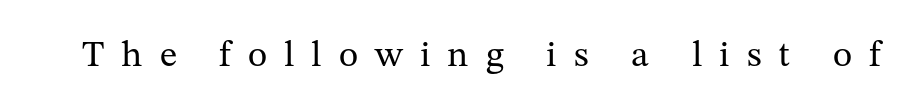
This sample uses an upright cut, with every glyph sitting square on the baseline. The letterforms stand isolated, each surrounded by extra space. You could not count columns in this text — the font is proportionally spaced. The passage shown is not bold in any degree.
